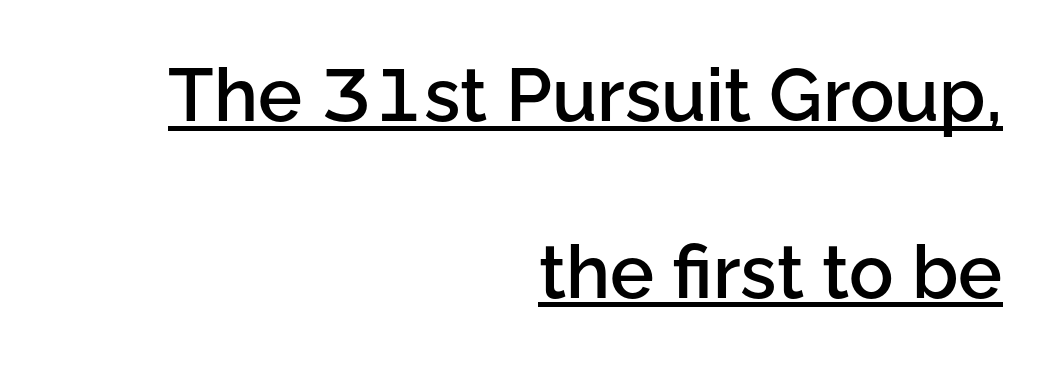
You can tell from the bare stems that sans-serif type was used. It's the straight-up-and-down kind of type. No extra tracking has been applied to these lines. The letters advance in unequal steps, a hallmark of proportional type. Is the block centered? No — it sits flush against the right margin.
